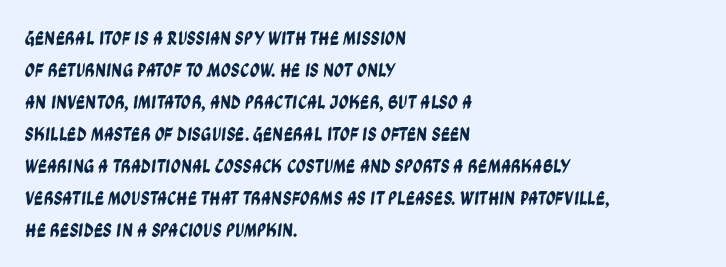
{"underline": "no", "align": "left", "line_spacing": "normal", "line_spacing_ratio": 1.6, "letter_spacing": "normal", "letter_spacing_em": 0.0, "glyph_px": 20}
